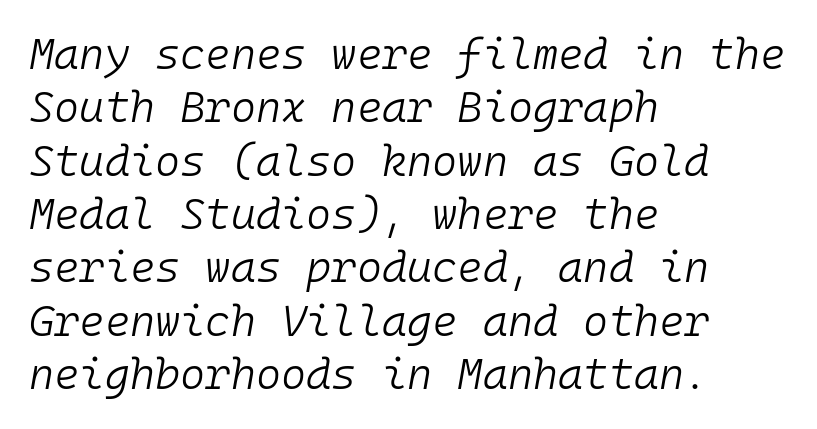
{"italic": "yes", "lean": "right", "slant_degrees": 10, "bold": "no", "weight": "light", "width": "normal", "stroke_contrast": "low", "x_height": "medium", "monospaced": "yes", "underline": "no", "align": "left", "line_spacing_ratio": 1.24, "letter_spacing": "normal", "letter_spacing_em": 0.0, "glyph_px": 43}
